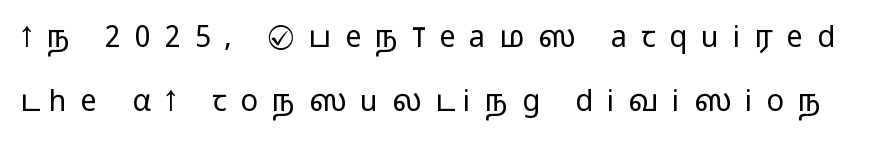
Q: Is the text bold? A: No.
Q: Is the text italic (slanted)? A: No, it is upright.
Q: Is the typeface a serif or a sans-serif typeface? A: Sans-serif.
Q: Is the text underlined? A: No.
Q: Is the spacing between letters normal or unusually wide? A: Unusually wide.
Q: Is the spacing between lines tight, normal or loose? A: Loose.
Q: Width (condensed, normal, or wide)? A: Wide.
Q: Stroke contrast? A: Low.
Q: x-height? A: Medium.
Q: Monospaced? A: No.
